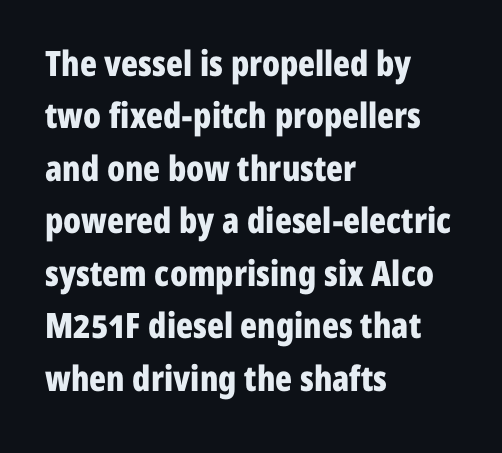
The image shows 35 px bold, condensed sans-serif type, upright; set left-aligned, normal line spacing (1.5x), normal letter spacing, not underlined; low stroke contrast and a medium x-height.
